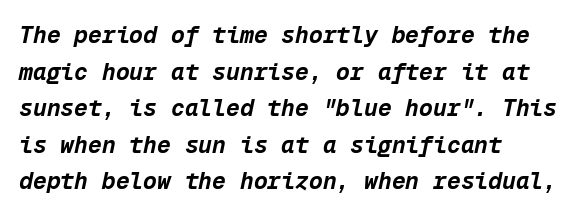
Q: Is the text bold? A: Yes.
Q: Is the text italic (slanted)? A: Yes, it leans right by about 12 degrees.
Q: Is the text underlined? A: No.
Q: How is the paragraph aligned? A: Left-aligned.
Q: Is the spacing between letters normal or unusually wide? A: Normal.
Q: Is the spacing between lines tight, normal or loose? A: Normal.
